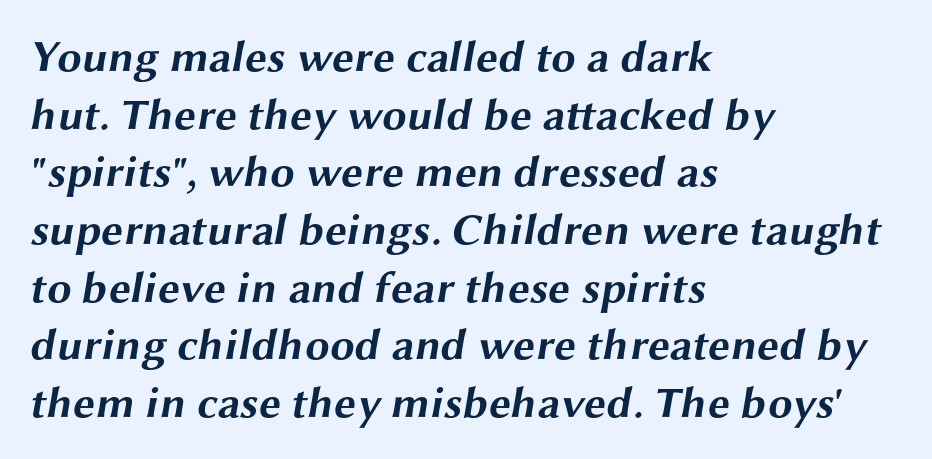
The image shows 44 px bold, wide sans-serif type; set left-aligned, normal line spacing (1.31x), normal letter spacing, not underlined; medium stroke contrast and a medium x-height.
